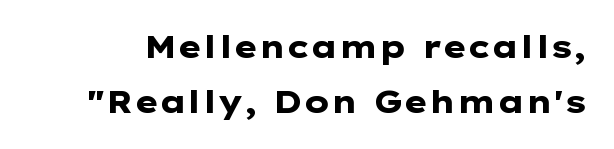
The image shows 31 px heavy, wide sans-serif type, upright; set line spacing 1.78x, normal letter spacing, not underlined; low stroke contrast and a medium x-height.
